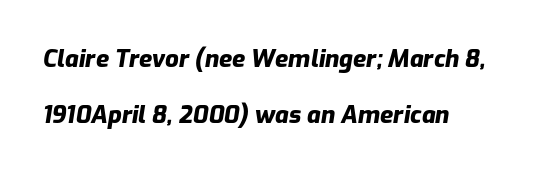
In terms of posture, this sample is oblique. Students, observe: this is what heavily led, spacious text looks like. Between one letter and the next there's only the usual sliver of space. The foot of each line stays bare and open. Emphasis by weight is at full strength: bold.
